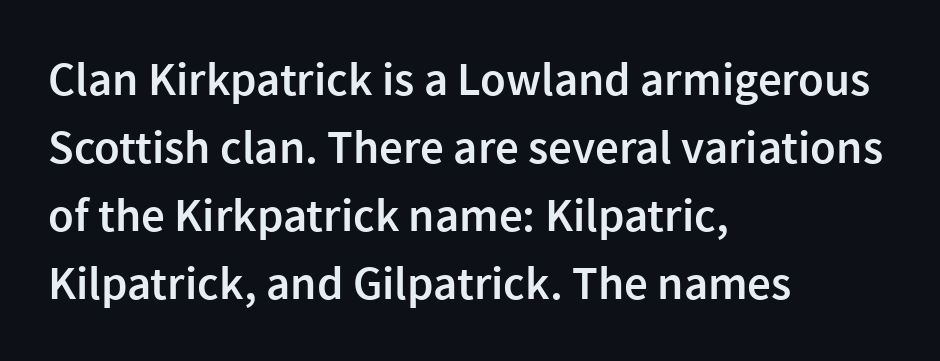
You could not count columns in this text — the font is proportionally spaced. In CSS terms this would be text-align: left. If you drew a line through each stem, it would be perfectly vertical. Just letters on the line, the space beneath them empty.
